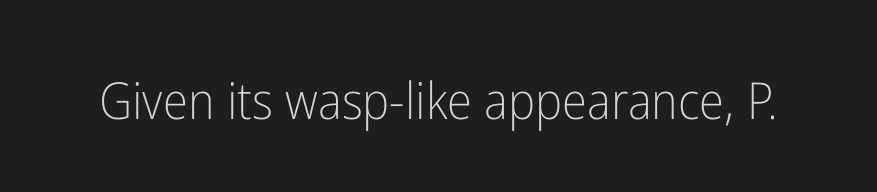
Q: Is the text bold? A: No.
Q: Is the text italic (slanted)? A: No, it is upright.
Q: Is the typeface a serif or a sans-serif typeface? A: Sans-serif.
Q: Is the text underlined? A: No.
Q: Is the spacing between letters normal or unusually wide? A: Normal.
Q: Width (condensed, normal, or wide)? A: Condensed.
Q: Stroke contrast? A: Low.
Q: x-height? A: Medium.
Q: Monospaced? A: No.
